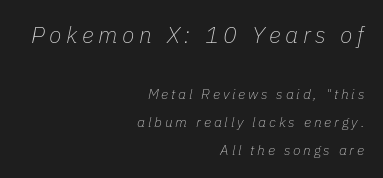
The letters are spread apart with noticeably loose tracking. Every row of glyphs terminates at an identical x-position on the right. The strokes carry an ordinary text weight at most. The face used here has a pronounced slope to its letters.
